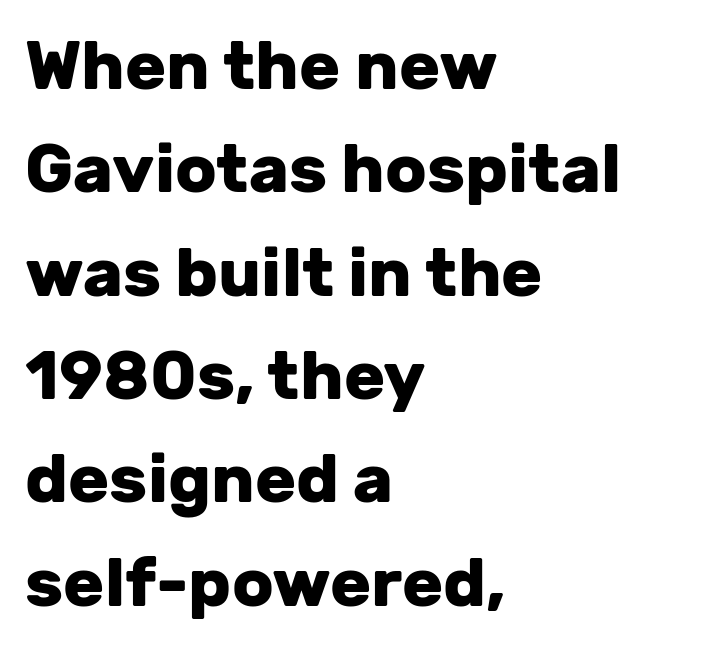
Q: Is the text bold? A: Yes.
Q: Is the text italic (slanted)? A: No, it is upright.
Q: Is the typeface a serif or a sans-serif typeface? A: Sans-serif.
Q: Is the text underlined? A: No.
Q: How is the paragraph aligned? A: Left-aligned.
Q: Is the spacing between letters normal or unusually wide? A: Normal.
Q: Is the spacing between lines tight, normal or loose? A: Normal.
Q: Width (condensed, normal, or wide)? A: Normal.
Q: Stroke contrast? A: Low.
Q: x-height? A: Medium.
Q: Monospaced? A: No.
